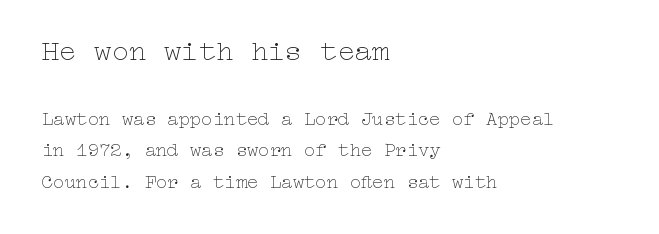
{"italic": "no", "bold": "no", "weight": "thin", "width": "wide", "stroke_contrast": "low", "x_height": "medium", "underline": "no", "align": "left", "line_spacing": "normal", "line_spacing_ratio": 1.65, "letter_spacing": "normal", "letter_spacing_em": 0.0, "larger_block": "first", "size_ratio": 1.53, "glyph_px": 29}
